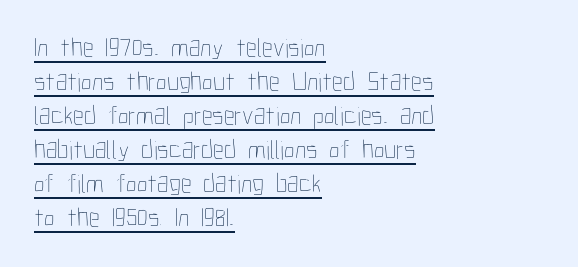
Q: Is the text bold? A: No.
Q: Is the text italic (slanted)? A: No, it is upright.
Q: Is the text underlined? A: Yes.
Q: How is the paragraph aligned? A: Left-aligned.
Q: Is the spacing between letters normal or unusually wide? A: Normal.
Q: Is the spacing between lines tight, normal or loose? A: Normal.
